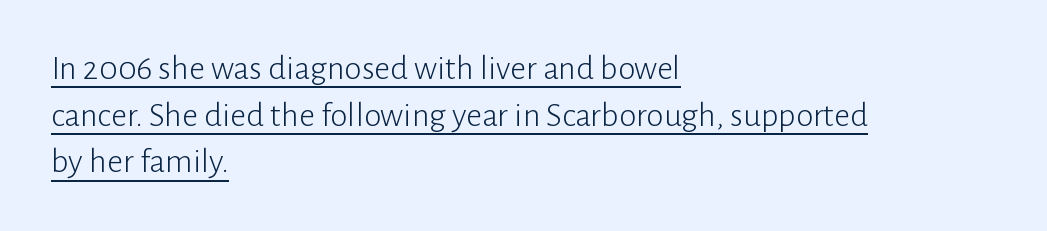
Q: Is the text bold? A: No.
Q: Is the text italic (slanted)? A: No, it is upright.
Q: Is the typeface a serif or a sans-serif typeface? A: Sans-serif.
Q: Is the text underlined? A: Yes.
Q: How is the paragraph aligned? A: Left-aligned.
Q: Is the spacing between letters normal or unusually wide? A: Normal.
Q: Is the spacing between lines tight, normal or loose? A: Normal.
Q: Width (condensed, normal, or wide)? A: Normal.
Q: Stroke contrast? A: Low.
Q: x-height? A: Medium.
Q: Monospaced? A: No.
